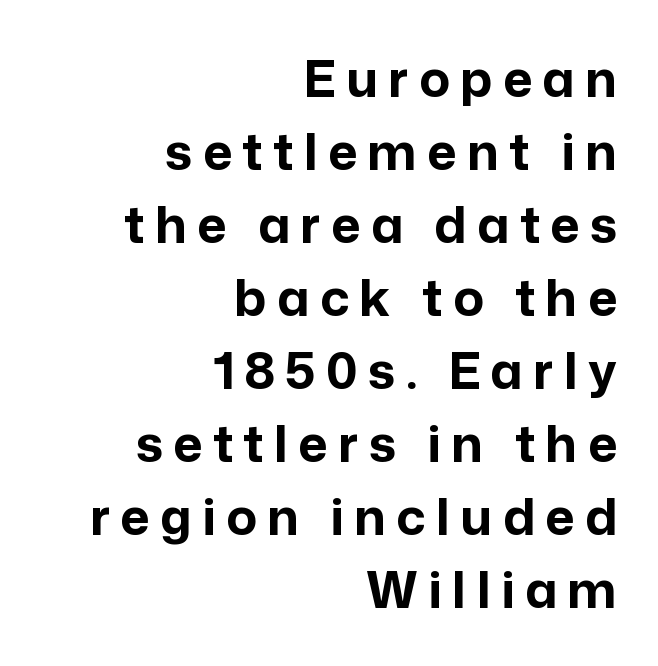
Q: Is the text bold? A: Yes.
Q: Is the text italic (slanted)? A: No, it is upright.
Q: Is the typeface a serif or a sans-serif typeface? A: Sans-serif.
Q: Is the text underlined? A: No.
Q: How is the paragraph aligned? A: Right-aligned.
Q: Is the spacing between letters normal or unusually wide? A: Unusually wide.
Q: Is the spacing between lines tight, normal or loose? A: Normal.
Q: Width (condensed, normal, or wide)? A: Normal.
Q: Stroke contrast? A: Low.
Q: x-height? A: Medium.
Q: Monospaced? A: No.
